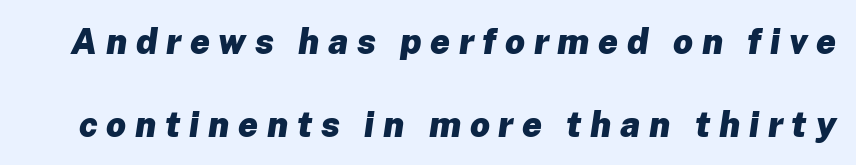
The zone under the glyphs is completely vacant. The line texture is sparse and dotted thanks to wide tracking. Notice the wide empty band between every row — that's loose leading. Slanted lettering throughout.
